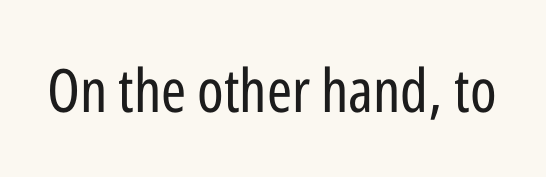
This sample uses a sans-serif face. Notice how the stems are strictly vertical — no italics here. Vertical stems look standard width or narrower in stroke. Letters rest on an invisible, unmarked baseline.
